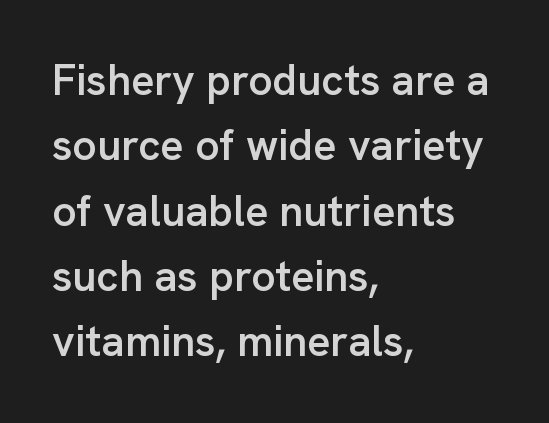
The rendering uses natural spacing where letterforms have individual widths. Nobody drew a line under any word here. Classification — sans serif. Tracking value appears to be zero — textbook default spacing. On the weight axis this lands at semibold, roughly 600. Which margin do the lines hug? The left one — the right edge is uneven.
